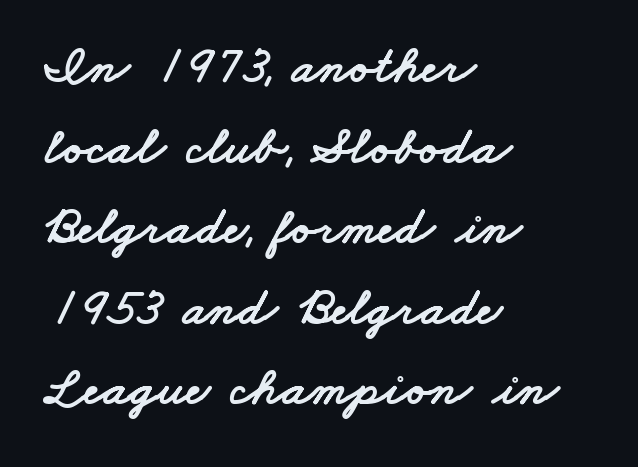
The image shows 53 px wide sans-serif type; set left-aligned, normal line spacing (1.52x), normal letter spacing, not underlined; low stroke contrast and a small x-height.
